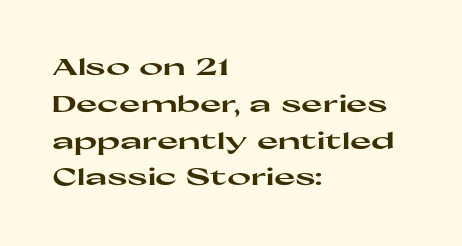
The passage shown stacks its lines at a standard gap. The rag falls on the right side of this text block. Nope, not italic — everything's standing straight. Rule under the text: the space is simply empty. The face used here is rendered with its standard letterfit.
